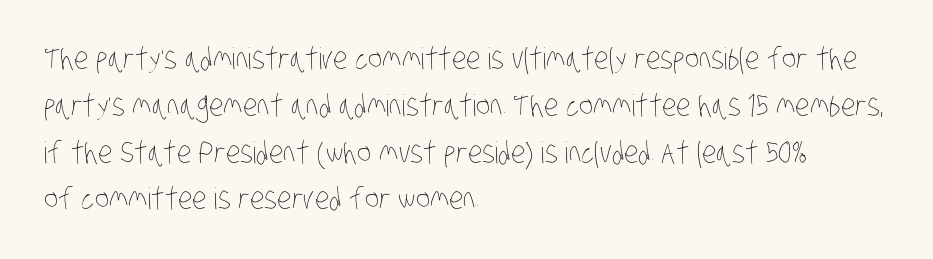
{"bold": "no", "weight": "thin", "width": "condensed", "stroke_contrast": "low", "x_height": "large", "monospaced": "no", "underline": "no", "align": "left", "line_spacing": "normal", "line_spacing_ratio": 1.56, "letter_spacing": "normal", "letter_spacing_em": 0.0, "glyph_px": 30}
